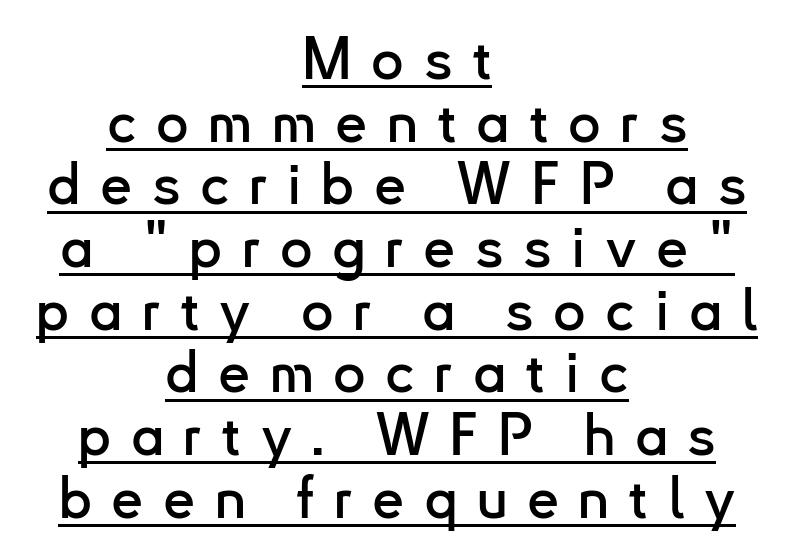
These lines are rendered in a variable-pitch font. Summary of vertical rhythm: compact, with narrow interline spacing. This sample uses an upright cut, with every glyph sitting square on the baseline. A centered setting, common on invitations and titles, is used for this passage.
